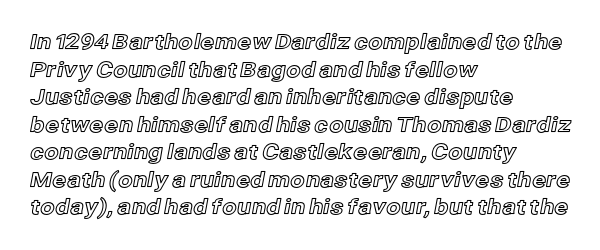
The image shows 21 px text type; set left-aligned, normal line spacing (1.31x), normal letter spacing, not underlined.
